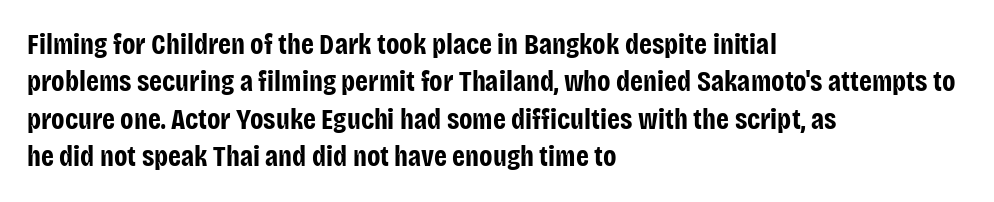
The image shows 29 px bold, condensed sans-serif type, upright; set left-aligned, normal line spacing (1.29x), normal letter spacing, not underlined; low stroke contrast and a large x-height.
